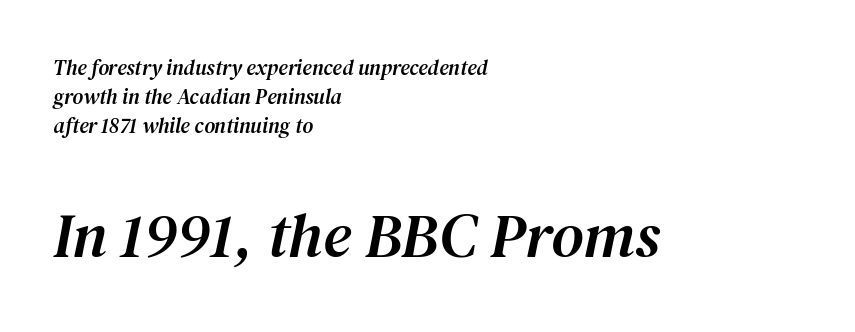
Q: Is the text italic (slanted)? A: Yes, it leans right by about 12 degrees.
Q: Is the typeface a serif or a sans-serif typeface? A: Serif.
Q: Is the text underlined? A: No.
Q: How is the paragraph aligned? A: Left-aligned.
Q: Is the spacing between letters normal or unusually wide? A: Normal.
Q: Is the spacing between lines tight, normal or loose? A: Normal.
Q: Which block of text is set in a larger size, the first (top) or the second (bottom)? A: The second (bottom) one.
Q: Width (condensed, normal, or wide)? A: Normal.
Q: Stroke contrast? A: Medium.
Q: x-height? A: Medium.
Q: Monospaced? A: No.
